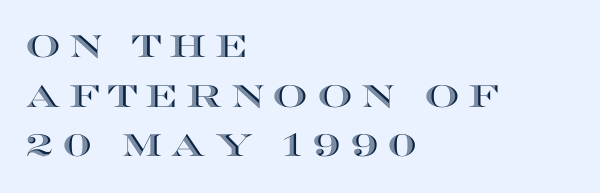
In terms of leading, this rendering sits right in the middle. These lines stack with their left ends in a neat column. Type without underlining. These lines are rendered in a variable-pitch font. Posture: upright roman.
